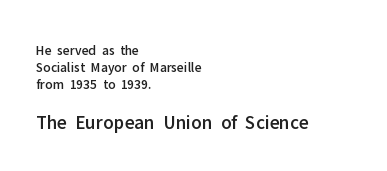
The image shows 20 px text type, upright; set left-aligned, line spacing 1.2x, normal letter spacing, not underlined; the second (bottom) block is 1.43x larger.
